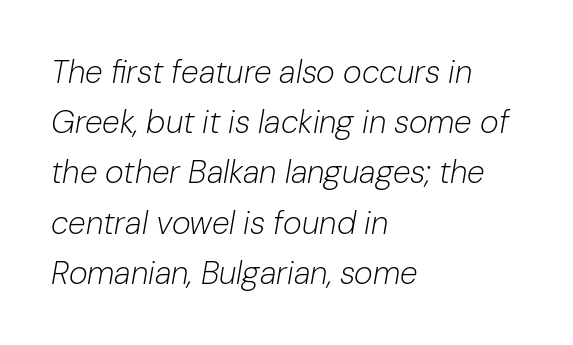
Q: Is the text bold? A: No.
Q: Is the text italic (slanted)? A: Yes, it leans right by about 10 degrees.
Q: Is the text underlined? A: No.
Q: How is the paragraph aligned? A: Left-aligned.
Q: Is the spacing between letters normal or unusually wide? A: Normal.
Q: Is the spacing between lines tight, normal or loose? A: Normal.
Q: Width (condensed, normal, or wide)? A: Normal.
Q: Stroke contrast? A: Low.
Q: x-height? A: Medium.
Q: Monospaced? A: No.
